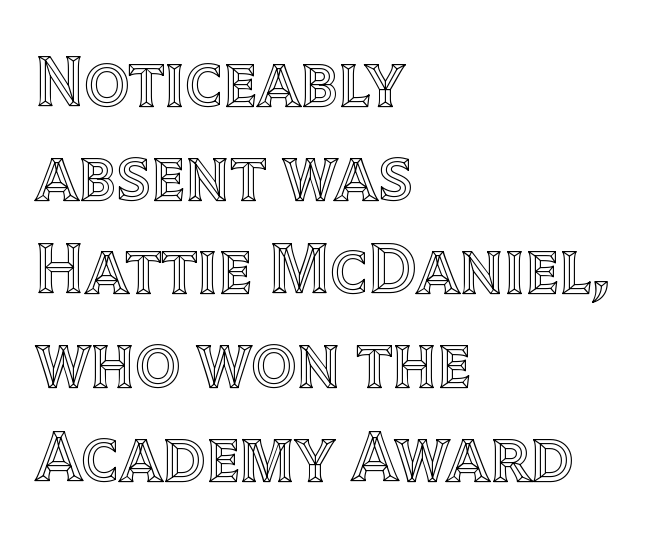
The image shows 71 px text type, upright; set left-aligned, normal line spacing (1.32x), normal letter spacing, not underlined; a large x-height.
